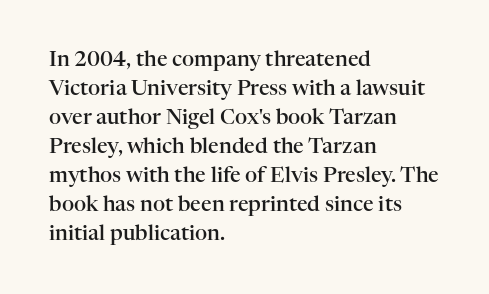
The image shows 21 px text type, upright; set left-aligned, normal line spacing (1.38x), normal letter spacing, not underlined.
